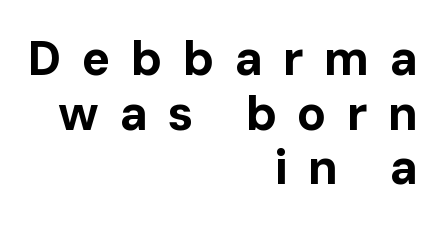
Q: Is the text bold? A: Yes.
Q: Is the text italic (slanted)? A: No, it is upright.
Q: Is the typeface a serif or a sans-serif typeface? A: Sans-serif.
Q: Is the text underlined? A: No.
Q: How is the paragraph aligned? A: Right-aligned.
Q: Is the spacing between letters normal or unusually wide? A: Unusually wide.
Q: Is the spacing between lines tight, normal or loose? A: Tight.
Q: Width (condensed, normal, or wide)? A: Normal.
Q: Stroke contrast? A: Low.
Q: x-height? A: Medium.
Q: Monospaced? A: No.
